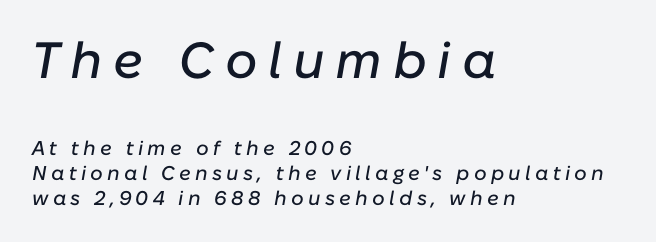
The image shows 51 px text type, italic (leaning right); set left-aligned, normal line spacing (1.26x), unusually wide letter spacing (+0.21 em), not underlined; the first (top) block is 2.55x larger; low stroke contrast and a medium x-height.
